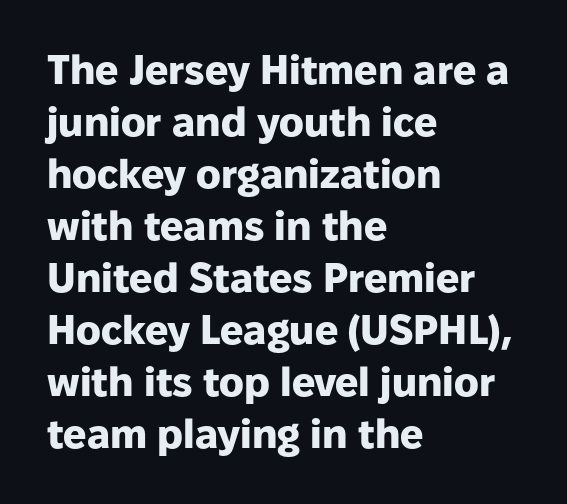
Q: Is the text bold? A: Yes.
Q: Is the text italic (slanted)? A: No, it is upright.
Q: Is the typeface a serif or a sans-serif typeface? A: Sans-serif.
Q: Is the text underlined? A: No.
Q: How is the paragraph aligned? A: Left-aligned.
Q: Is the spacing between letters normal or unusually wide? A: Normal.
Q: Is the spacing between lines tight, normal or loose? A: Normal.
Q: Width (condensed, normal, or wide)? A: Normal.
Q: Stroke contrast? A: Low.
Q: x-height? A: Medium.
Q: Monospaced? A: No.
